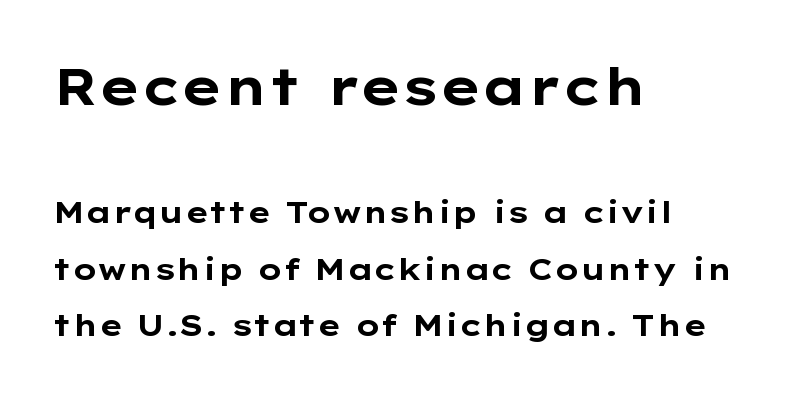
This is sans-serif lettering, the kind often seen on screens and signage. The sample has been set heavy, in full bold. Italic: no, the glyphs are upright roman. Here the designer chose a conventional face with non-uniform glyph widths.
